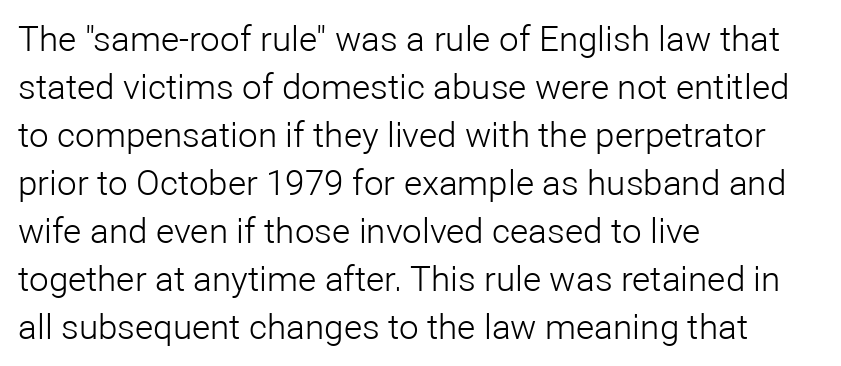
The letterforms sit shoulder to shoulder at normal distance. Notice how the stems are strictly vertical — no italics here. Decoration check: the copy has no underline. You could not count columns in this text — the font is proportionally spaced. Check where the strokes stop: nothing finishes them off — pure sans.
